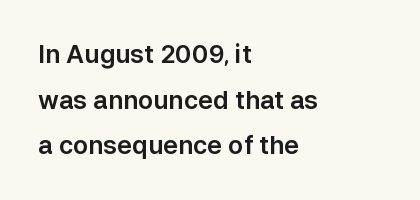
Q: Is the text italic (slanted)? A: No, it is upright.
Q: Is the text underlined? A: No.
Q: How is the paragraph aligned? A: Left-aligned.
Q: Is the spacing between letters normal or unusually wide? A: Normal.
